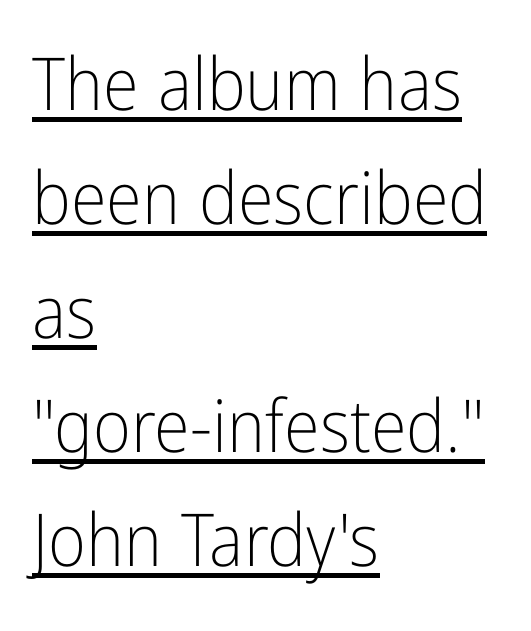
Does extra space separate the letters? No, they use regular spacing. You can tell it's not italic because the verticals are truly vertical. These lines are composed in type without serifs. These lines are rendered in a variable-pitch font.
